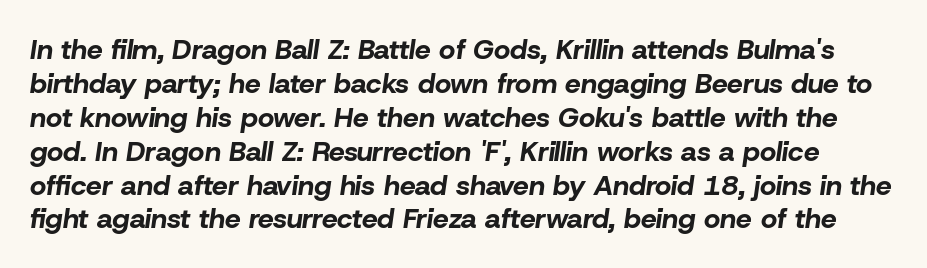
{"italic": "yes", "lean": "right", "slant_degrees": 8, "bold": "yes", "weight": "bold", "width": "normal", "stroke_contrast": "low", "x_height": "medium", "monospaced": "no", "underline": "no", "line_spacing_ratio": 1.21, "letter_spacing": "normal", "letter_spacing_em": 0.0, "glyph_px": 28}
